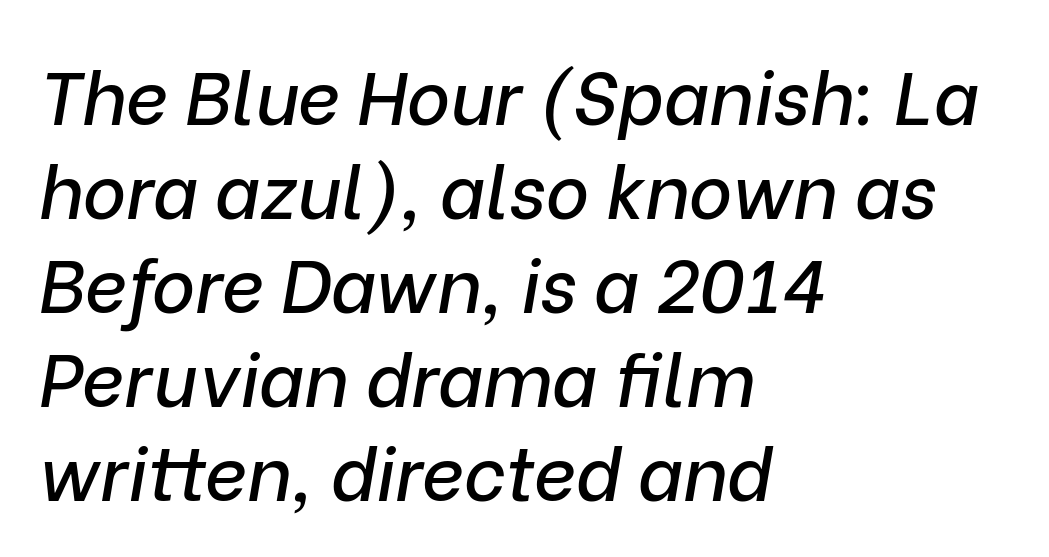
If you drew a ruler down the left edge, every line would touch it. Each word holds together tightly as a unit, with standard inter-letter gaps. Whoever set this chose a conventional vertical rhythm. The passage shown is not underscored anywhere. Looking at the ascenders, they clearly lean.
